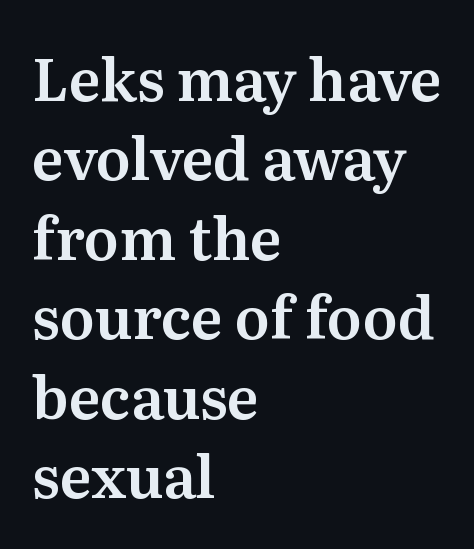
The image shows 58 px serif type, upright; set left-aligned, normal line spacing (1.37x), normal letter spacing, not underlined; medium stroke contrast and a medium x-height.
